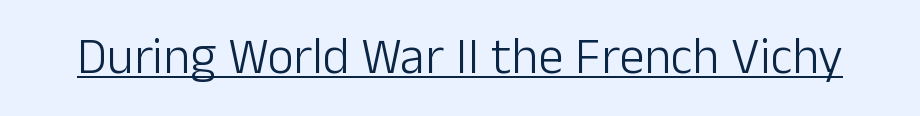
Q: Is the text bold? A: No.
Q: Is the text italic (slanted)? A: No, it is upright.
Q: Is the typeface a serif or a sans-serif typeface? A: Sans-serif.
Q: Is the text underlined? A: Yes.
Q: Is the spacing between letters normal or unusually wide? A: Normal.
Q: Width (condensed, normal, or wide)? A: Normal.
Q: Stroke contrast? A: Low.
Q: x-height? A: Medium.
Q: Monospaced? A: No.
